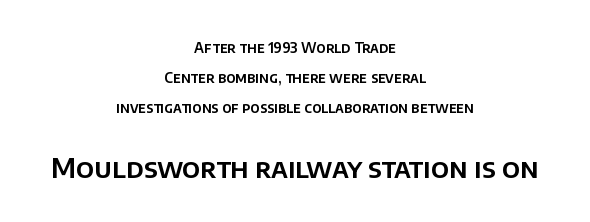
Q: Is the text italic (slanted)? A: No, it is upright.
Q: Is the text underlined? A: No.
Q: How is the paragraph aligned? A: Centered.
Q: Is the spacing between letters normal or unusually wide? A: Normal.
Q: Is the spacing between lines tight, normal or loose? A: Loose.
Q: Which block of text is set in a larger size, the first (top) or the second (bottom)? A: The second (bottom) one.
